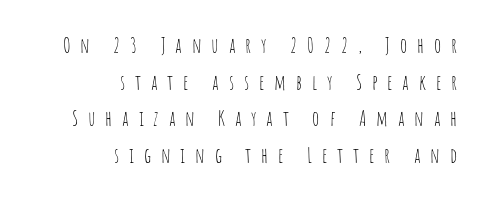
Descenders hang freely into open space. Which margin do the lines hug? The right one — the left edge is uneven. Students, note that the glyphs here are deliberately spaced far apart. This is not heavy type; no bold has been used. Ordinary non-slanted type is in use.
